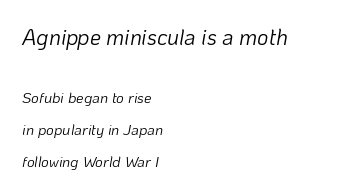
The image shows 22 px text type, italic (leaning right); set left-aligned, loose line spacing (2.15x), normal letter spacing, not underlined; the first (top) block is 1.47x larger.
